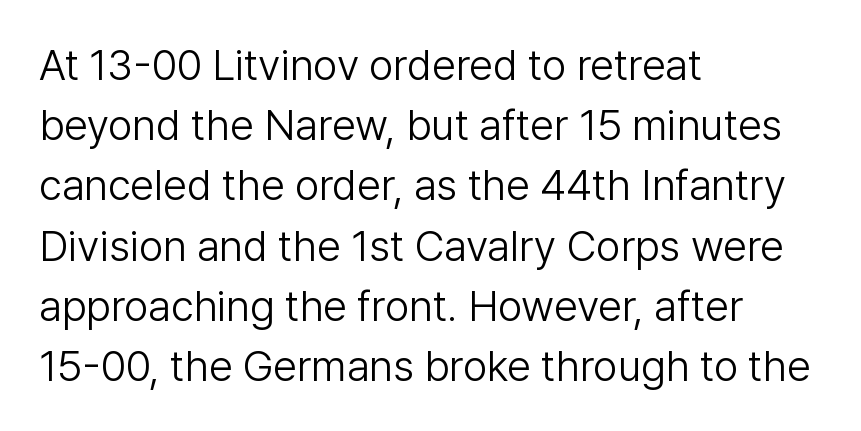
{"serif": "no", "italic": "no", "bold": "no", "weight": "light", "width": "normal", "stroke_contrast": "low", "x_height": "medium", "monospaced": "no", "underline": "no", "align": "left", "line_spacing": "normal", "line_spacing_ratio": 1.4, "letter_spacing": "normal", "letter_spacing_em": 0.0, "glyph_px": 43}
